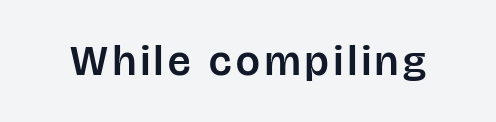
Q: Is the text italic (slanted)? A: No, it is upright.
Q: Is the typeface a serif or a sans-serif typeface? A: Sans-serif.
Q: Is the text underlined? A: No.
Q: Width (condensed, normal, or wide)? A: Normal.
Q: Stroke contrast? A: Low.
Q: x-height? A: Large.
Q: Monospaced? A: No.
